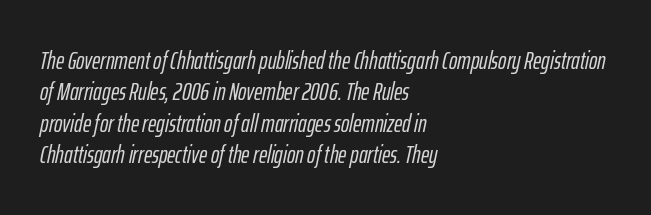
This block has exactly the height ordinary leading produces. Descender tails drop into unmarked territory. The letters are slanted; this is an italic face. Each line starts at the same left margin while the right side varies. Short note: letters normally spaced.
